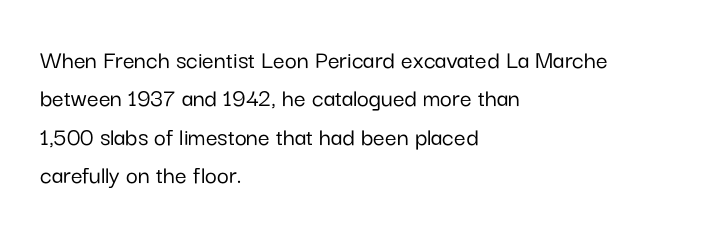
Q: Is the text italic (slanted)? A: No, it is upright.
Q: Is the text underlined? A: No.
Q: How is the paragraph aligned? A: Left-aligned.
Q: Is the spacing between letters normal or unusually wide? A: Normal.
Q: Is the spacing between lines tight, normal or loose? A: Normal.
